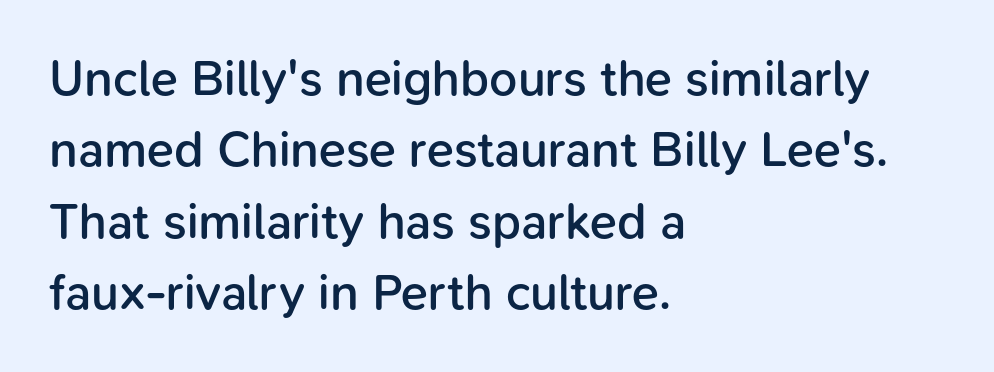
The image shows 50 px semibold sans-serif type, upright; set left-aligned, normal line spacing (1.43x), normal letter spacing, not underlined; low stroke contrast and a medium x-height.
